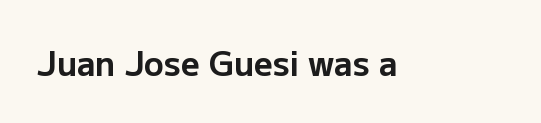
{"serif": "no", "italic": "no", "bold": "yes", "weight": "bold", "width": "normal", "stroke_contrast": "low", "x_height": "medium", "monospaced": "no", "underline": "no", "letter_spacing": "normal", "letter_spacing_em": 0.0, "glyph_px": 33}
